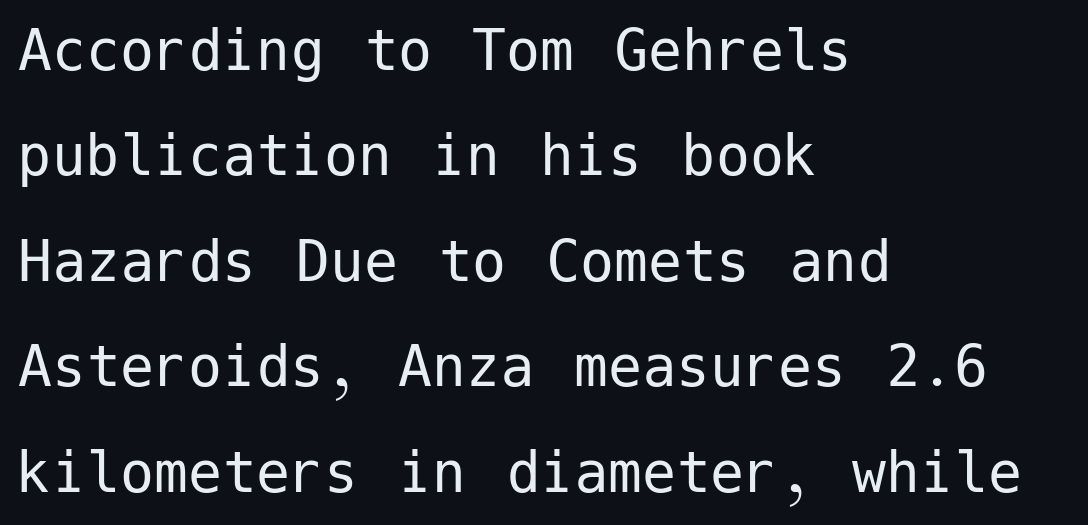
{"serif": "no", "italic": "no", "bold": "no", "weight": "regular", "width": "normal", "stroke_contrast": "low", "x_height": "medium", "underline": "no", "align": "left", "line_spacing": "normal", "line_spacing_ratio": 1.55, "letter_spacing": "normal", "letter_spacing_em": 0.0, "glyph_px": 68}
